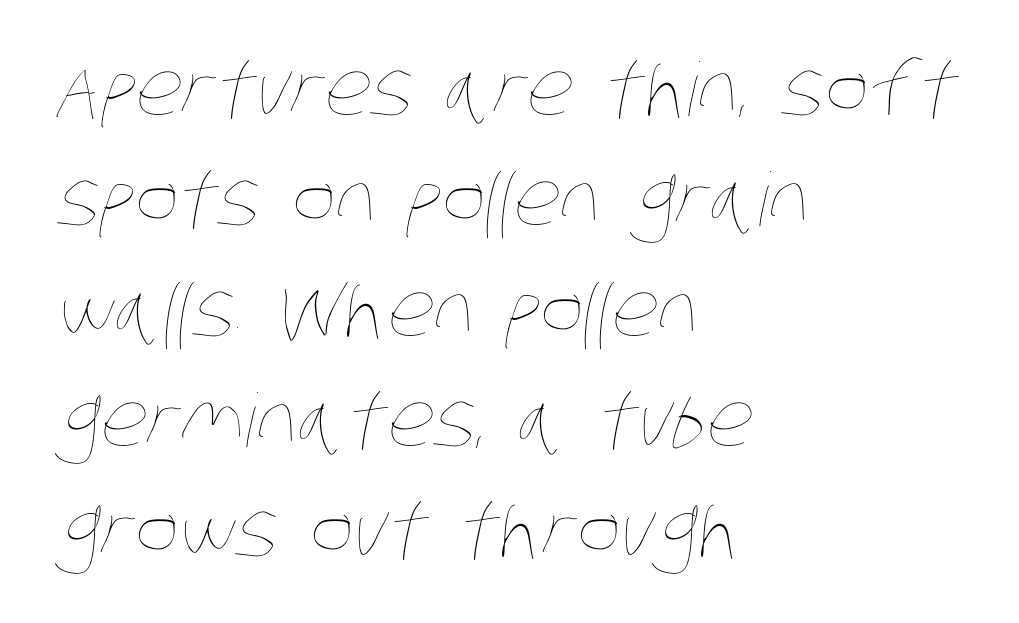
{"bold": "no", "weight": "thin", "width": "condensed", "stroke_contrast": "low", "x_height": "large", "monospaced": "no", "underline": "no", "align": "left", "line_spacing": "normal", "line_spacing_ratio": 1.49, "letter_spacing": "normal", "letter_spacing_em": 0.0, "glyph_px": 74}
